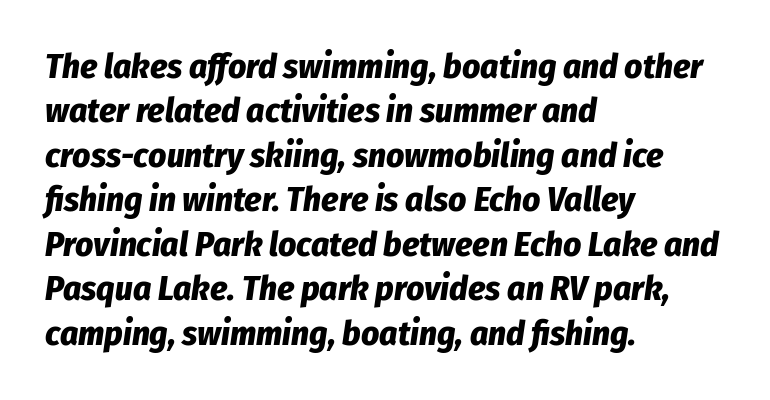
{"italic": "yes", "lean": "right", "slant_degrees": 8, "bold": "yes", "weight": "bold", "width": "condensed", "stroke_contrast": "low", "x_height": "medium", "monospaced": "no", "underline": "no", "align": "left", "line_spacing": "normal", "line_spacing_ratio": 1.27, "letter_spacing": "normal", "letter_spacing_em": 0.0, "glyph_px": 35}
